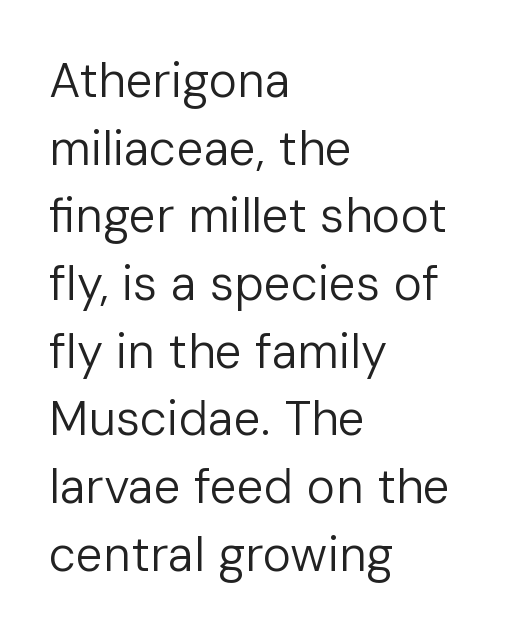
The image shows 48 px regular-weight sans-serif type, upright; set left-aligned, normal line spacing (1.41x), normal letter spacing, not underlined; low stroke contrast and a medium x-height.
